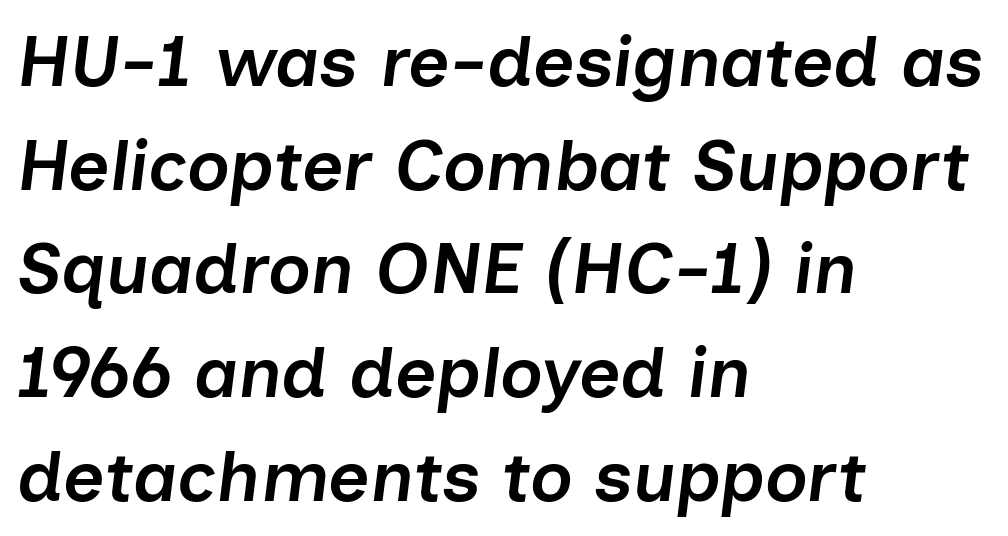
Q: Is the text bold? A: Semi-bold.
Q: Is the text italic (slanted)? A: Yes, it leans right by about 7 degrees.
Q: Is the text underlined? A: No.
Q: How is the paragraph aligned? A: Left-aligned.
Q: Is the spacing between letters normal or unusually wide? A: Normal.
Q: Is the spacing between lines tight, normal or loose? A: Normal.
Q: Width (condensed, normal, or wide)? A: Normal.
Q: Stroke contrast? A: Low.
Q: x-height? A: Medium.
Q: Monospaced? A: No.
